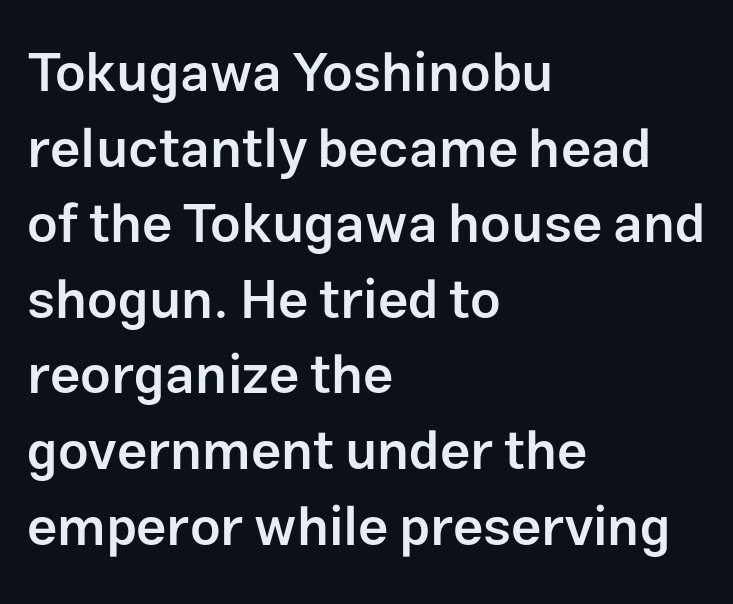
{"serif": "no", "italic": "no", "bold": "semi", "weight": "semibold", "width": "normal", "stroke_contrast": "low", "x_height": "medium", "monospaced": "no", "underline": "no", "align": "left", "line_spacing": "normal", "line_spacing_ratio": 1.4, "letter_spacing": "normal", "letter_spacing_em": 0.0, "glyph_px": 54}
